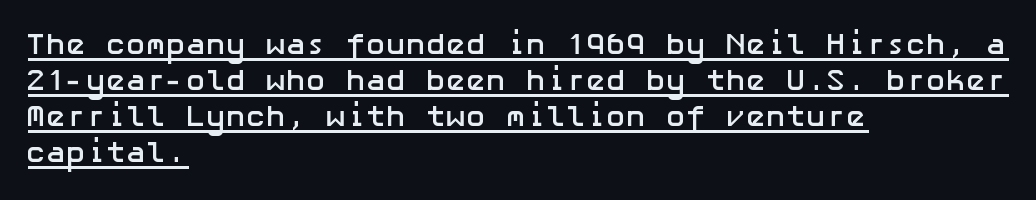
{"serif": "no", "italic": "no", "bold": "yes", "weight": "semibold", "width": "normal", "stroke_contrast": "low", "x_height": "medium", "underline": "yes", "align": "left", "line_spacing_ratio": 1.2, "letter_spacing": "normal", "letter_spacing_em": 0.0, "glyph_px": 30}
